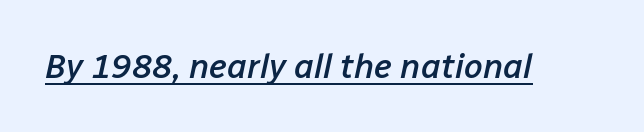
{"italic": "yes", "lean": "right", "slant_degrees": 12, "bold": "semi", "weight": "semibold", "width": "normal", "stroke_contrast": "low", "x_height": "medium", "monospaced": "no", "underline": "yes", "letter_spacing": "normal", "letter_spacing_em": 0.0, "glyph_px": 34}
